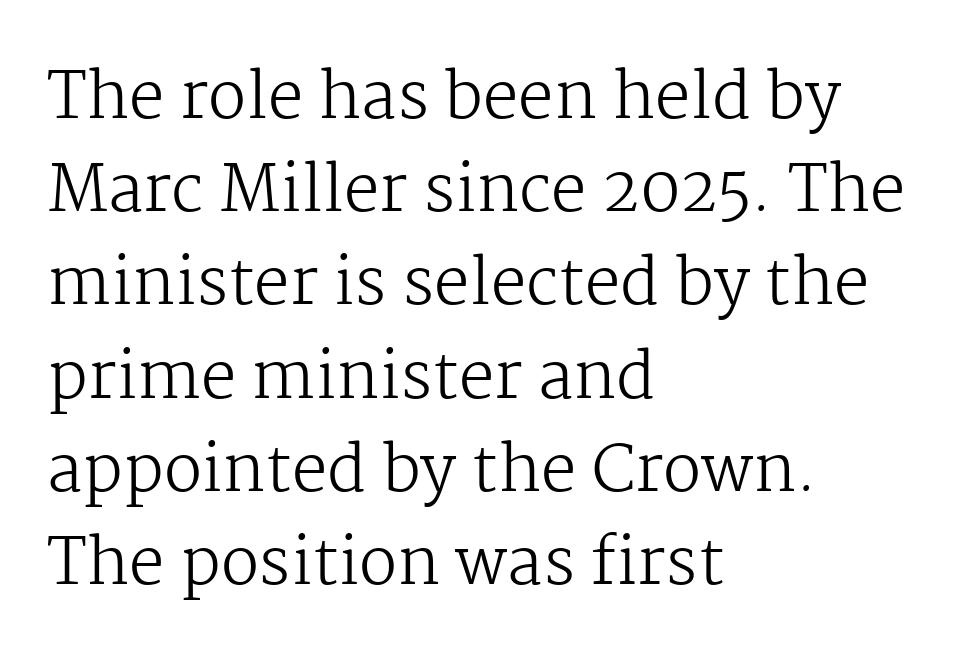
Q: Is the text bold? A: No.
Q: Is the text italic (slanted)? A: No, it is upright.
Q: Is the typeface a serif or a sans-serif typeface? A: Serif.
Q: Is the text underlined? A: No.
Q: How is the paragraph aligned? A: Left-aligned.
Q: Is the spacing between letters normal or unusually wide? A: Normal.
Q: Is the spacing between lines tight, normal or loose? A: Normal.
Q: Width (condensed, normal, or wide)? A: Normal.
Q: Stroke contrast? A: Medium.
Q: x-height? A: Medium.
Q: Monospaced? A: No.
